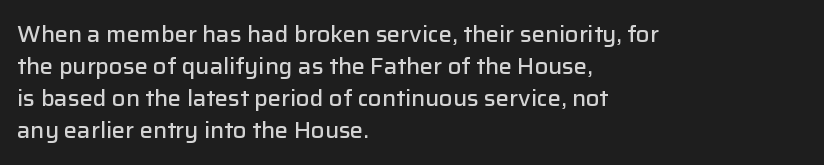
{"italic": "no", "bold": "semi", "underline": "no", "align": "left", "line_spacing": "normal", "line_spacing_ratio": 1.45, "letter_spacing": "normal", "letter_spacing_em": 0.0, "glyph_px": 22}
